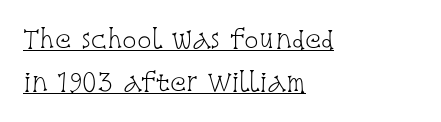
{"italic": "no", "bold": "no", "underline": "yes", "align": "left", "line_spacing_ratio": 1.81, "letter_spacing": "normal", "letter_spacing_em": 0.0, "glyph_px": 24}
